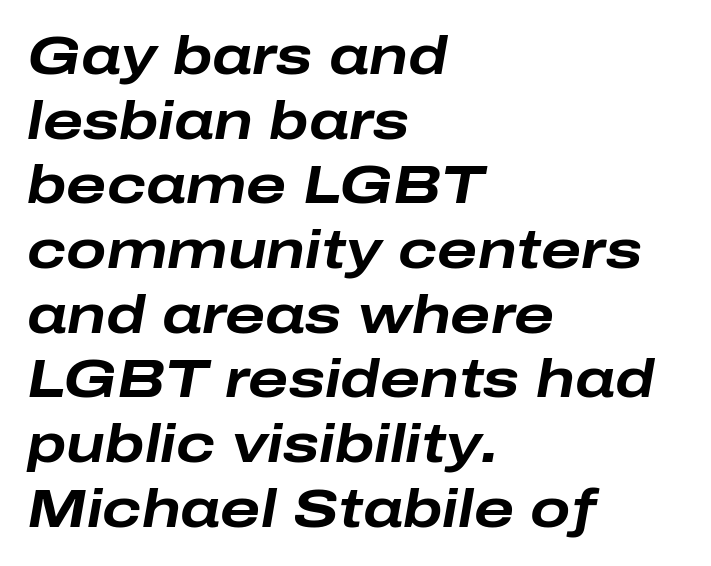
The image shows 53 px bold, wide type, italic (leaning right); set left-aligned, line spacing 1.22x, normal letter spacing, not underlined; low stroke contrast and a medium x-height.
